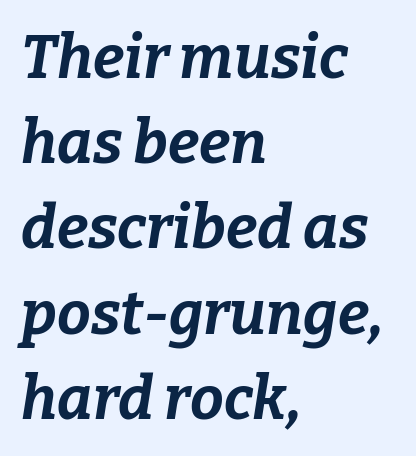
{"italic": "yes", "lean": "right", "slant_degrees": 9, "bold": "yes", "weight": "bold", "width": "normal", "stroke_contrast": "low", "x_height": "medium", "monospaced": "no", "underline": "no", "align": "left", "line_spacing": "normal", "line_spacing_ratio": 1.42, "letter_spacing": "normal", "letter_spacing_em": 0.0, "glyph_px": 60}
